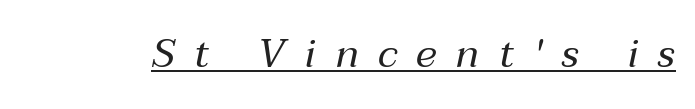
{"italic": "yes", "lean": "right", "slant_degrees": 12, "bold": "no", "weight": "regular", "width": "normal", "stroke_contrast": "medium", "x_height": "medium", "monospaced": "no", "underline": "yes", "letter_spacing": "wide", "letter_spacing_em": 0.48, "glyph_px": 40}
